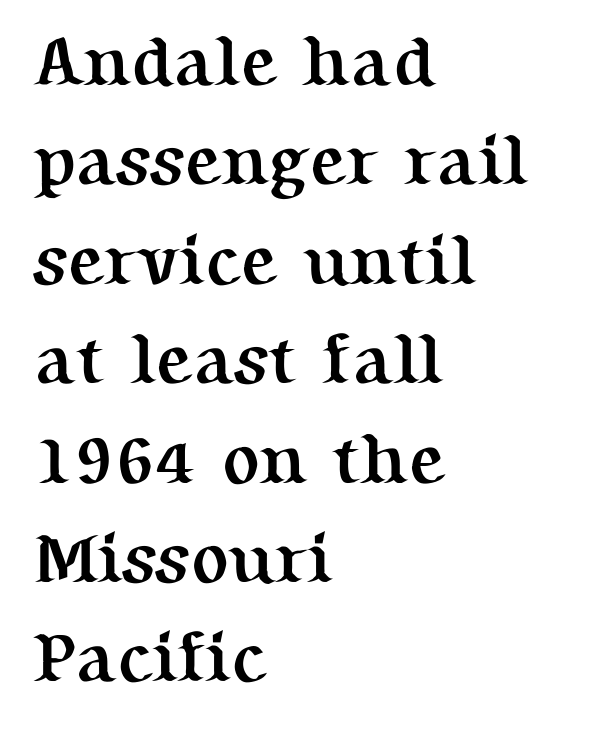
Q: Is the text bold? A: Yes.
Q: Is the text italic (slanted)? A: No, it is upright.
Q: Is the typeface a serif or a sans-serif typeface? A: Serif.
Q: Is the text underlined? A: No.
Q: How is the paragraph aligned? A: Left-aligned.
Q: Is the spacing between letters normal or unusually wide? A: Normal.
Q: Is the spacing between lines tight, normal or loose? A: Normal.
Q: Width (condensed, normal, or wide)? A: Normal.
Q: Stroke contrast? A: Medium.
Q: x-height? A: Medium.
Q: Monospaced? A: No.
